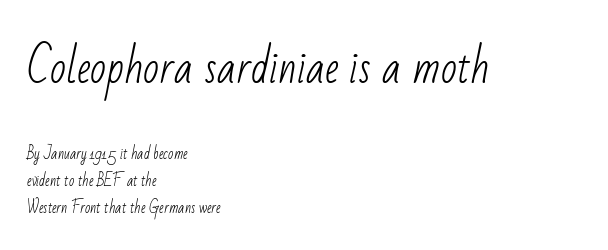
{"serif": "no", "bold": "no", "weight": "light", "width": "condensed", "stroke_contrast": "low", "x_height": "small", "monospaced": "no", "underline": "no", "align": "left", "line_spacing": "loose", "line_spacing_ratio": 1.9, "letter_spacing": "normal", "letter_spacing_em": 0.0, "larger_block": "first", "size_ratio": 3.0, "glyph_px": 42}
